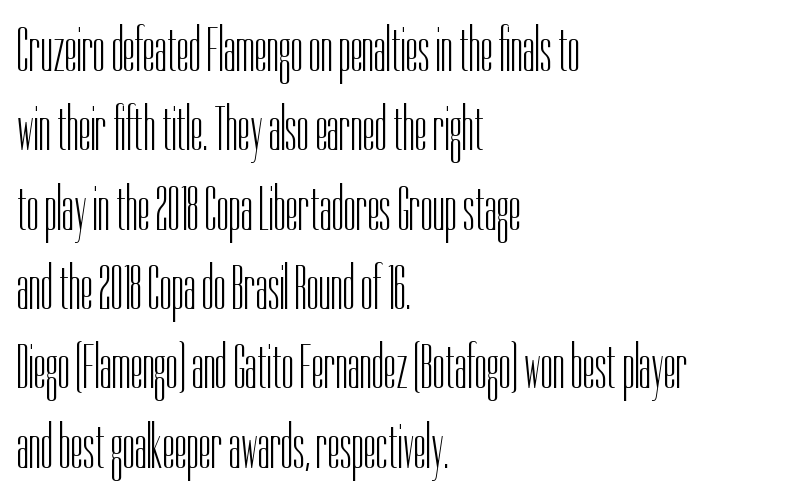
The face used here is proportionally spaced, like ordinary book or web type. Students, observe: this is what conventionally led text looks like. Serifs: no, the terminals of the letterforms are clean. The axis of the letterforms is exactly vertical.
